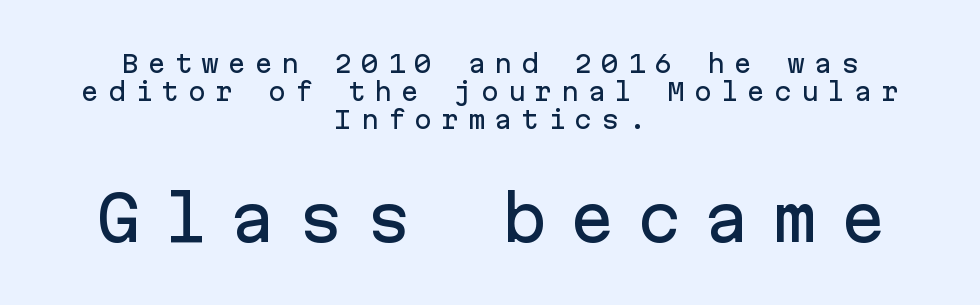
{"serif": "no", "italic": "no", "width": "normal", "stroke_contrast": "low", "x_height": "medium", "monospaced": "yes", "underline": "no", "align": "center", "line_spacing_ratio": 1.16, "letter_spacing": "wide", "letter_spacing_em": 0.36, "larger_block": "second", "size_ratio": 2.54, "glyph_px": 61}
